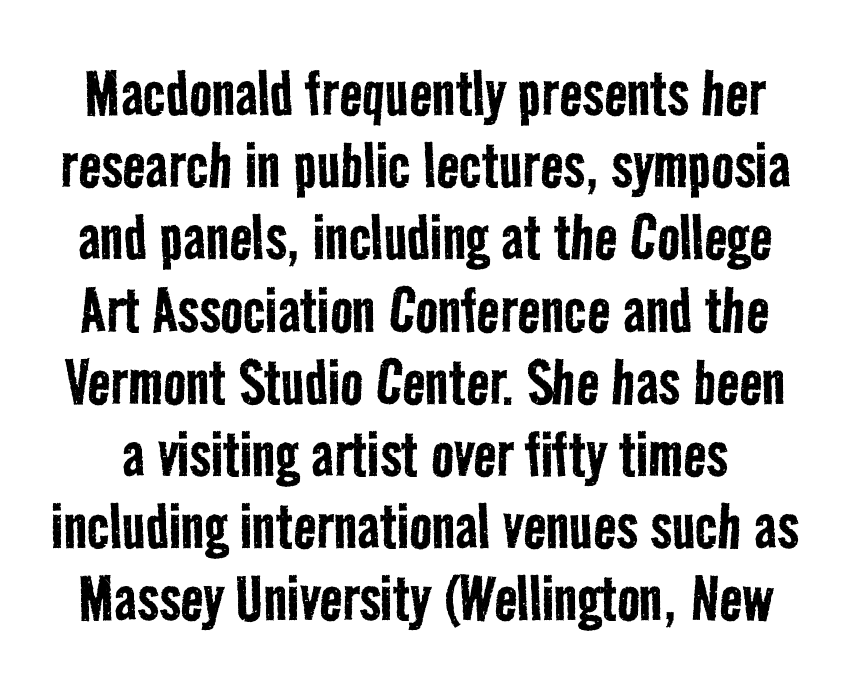
The image shows 76 px regular-weight, condensed sans-serif type; set tight line spacing (0.95x), normal letter spacing, not underlined; low stroke contrast and a medium x-height.
